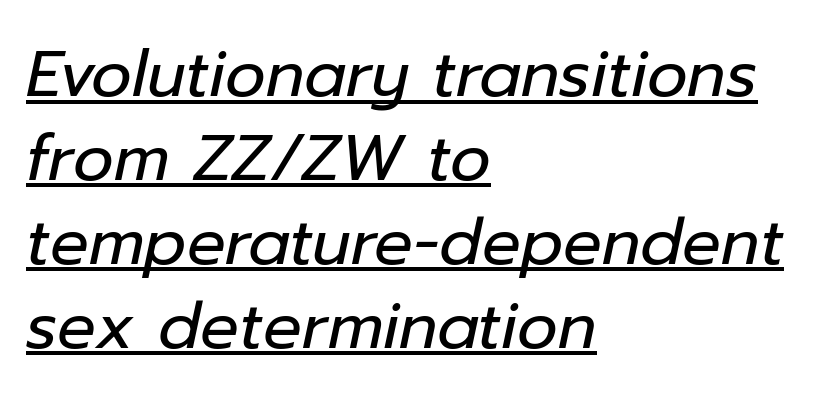
Q: Is the text bold? A: No.
Q: Is the text italic (slanted)? A: Yes, it leans right by about 12 degrees.
Q: Is the text underlined? A: Yes.
Q: How is the paragraph aligned? A: Left-aligned.
Q: Is the spacing between letters normal or unusually wide? A: Normal.
Q: Is the spacing between lines tight, normal or loose? A: Normal.
Q: Width (condensed, normal, or wide)? A: Normal.
Q: Stroke contrast? A: Low.
Q: x-height? A: Medium.
Q: Monospaced? A: No.
